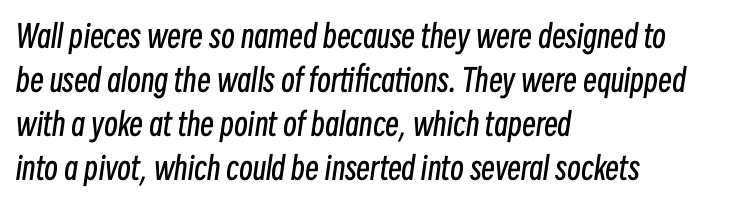
Q: Is the text bold? A: No.
Q: Is the text italic (slanted)? A: Yes, it leans right by about 8 degrees.
Q: Is the text underlined? A: No.
Q: How is the paragraph aligned? A: Left-aligned.
Q: Is the spacing between letters normal or unusually wide? A: Normal.
Q: Is the spacing between lines tight, normal or loose? A: Normal.
Q: Width (condensed, normal, or wide)? A: Condensed.
Q: Stroke contrast? A: Low.
Q: x-height? A: Medium.
Q: Monospaced? A: No.
